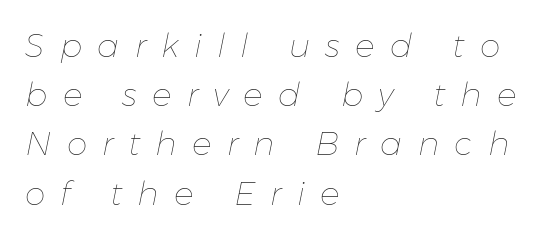
Only glyphs here, with clear space below each row. The letters advance in unequal steps, a hallmark of proportional type. Does extra space separate the letters? Yes, quite a lot of it. Alignment: flush left.
